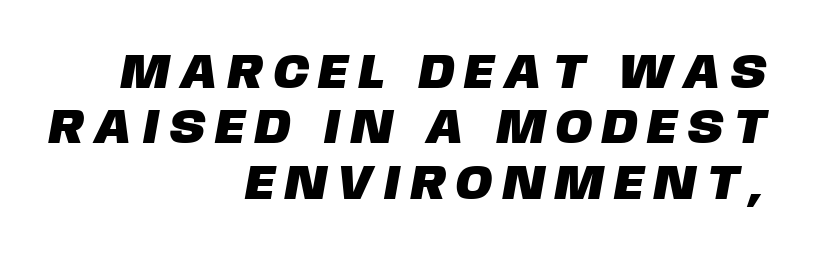
The image shows 49 px sans-serif type; set right-aligned, tight line spacing (1.13x), unusually wide letter spacing (+0.25 em), not underlined; low stroke contrast and a large x-height.
